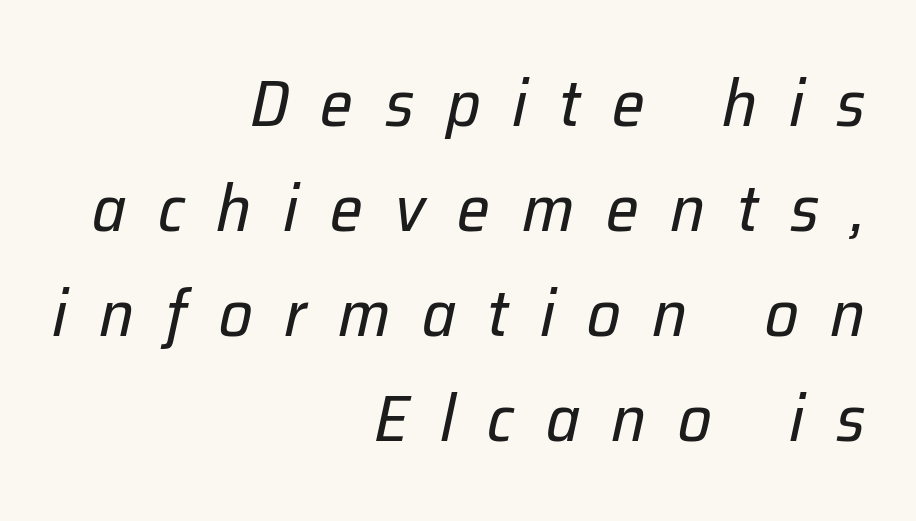
These lines are rendered in a variable-pitch font. Nobody drew a line under any word here. The gaps between neighbouring characters are conspicuously large. In CSS terms this would be text-align: right. A quiet, ordinary-to-light weight characterises the typeface. A typesetter would call this leading conventional body-copy spacing.
